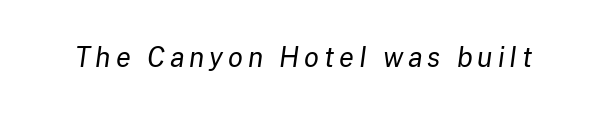
{"italic": "yes", "lean": "right", "slant_degrees": 8, "bold": "no", "underline": "no", "glyph_px": 27}
